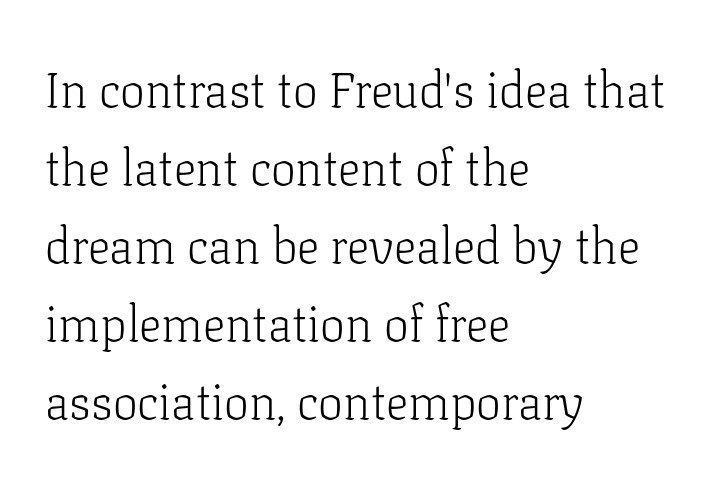
The image shows 50 px light serif type, upright; set left-aligned, normal line spacing (1.56x), normal letter spacing, not underlined; low stroke contrast and a medium x-height.
